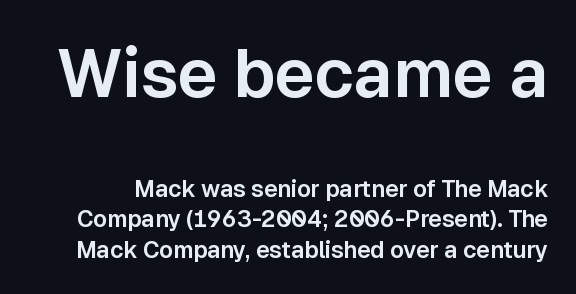
The image shows 68 px sans-serif type, upright; set normal line spacing (1.33x), normal letter spacing, not underlined; the first (top) block is 2.96x larger; low stroke contrast and a medium x-height.
